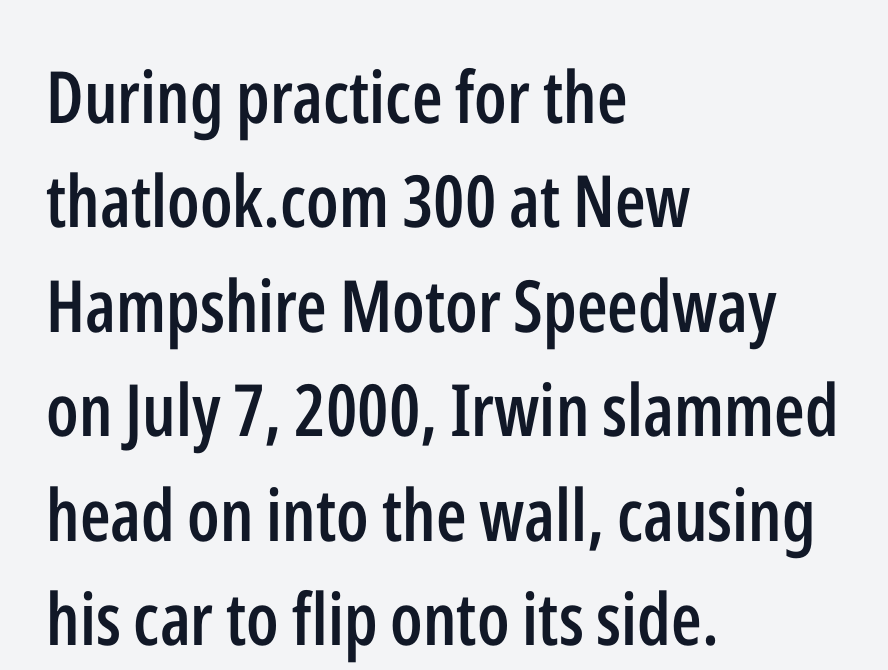
The image shows 72 px semibold, condensed sans-serif type, upright; set left-aligned, normal line spacing (1.45x), normal letter spacing, not underlined; low stroke contrast and a medium x-height.
